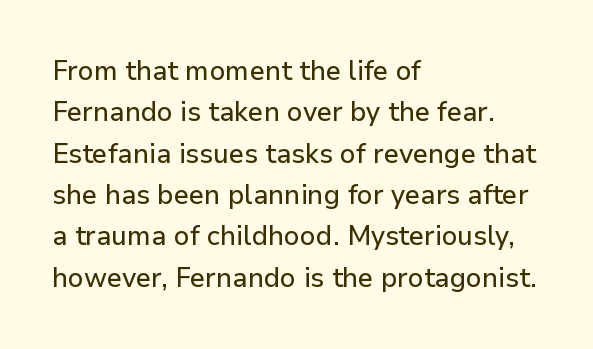
Successive baselines arrive at the customary interval. Short and long lines alike share a common starting point at left. Italic: no, the glyphs are upright roman. Short note: letters normally spaced. Quick note: underline off.
